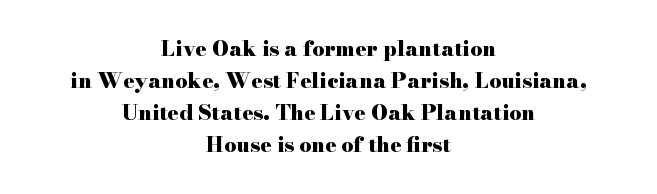
{"italic": "no", "bold": "yes", "underline": "no", "align": "center", "line_spacing": "normal", "line_spacing_ratio": 1.53, "letter_spacing": "normal", "letter_spacing_em": 0.0, "glyph_px": 21}
